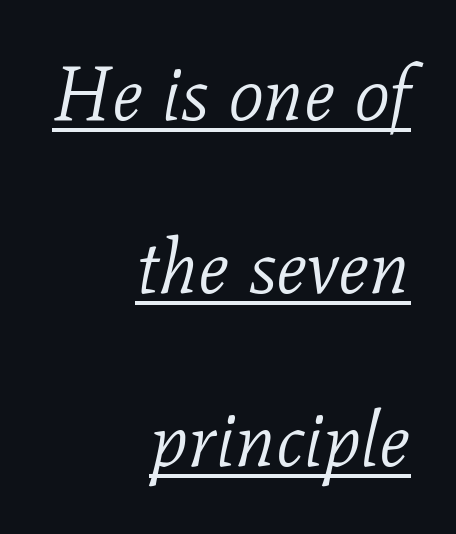
A flush-right, rag-left setting is used for this passage. The letters look calm and open, with moderate or lighter stems. The type is set solid horizontally, with unmodified tracking. Style check: oblique. The face used here is proportionally spaced, like ordinary book or web type.
